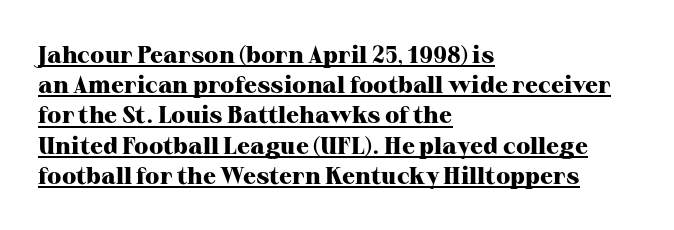
The image shows 24 px bold type, upright; set left-aligned, normal line spacing (1.26x), normal letter spacing, underlined.
